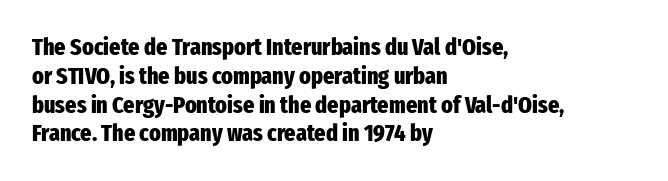
A classic flush-left, rag-right setting is used for this passage. Plenty of ink on the page — the face is bold. A typesetter would mark this as roman, not italic. In terms of letterspacing, this is plain default setting. The zone under the glyphs is completely vacant.
